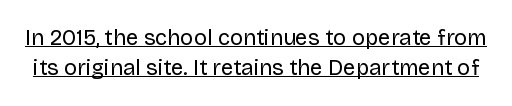
Reading down the column, the eye jumps a familiar distance to each next line. The string is rendered with underlining switched on. The horizontal fit of the characters is conventional and even. The lettering stays uniformly vertical, giving the passage a roman look. Letters have the restrained weight of plain body copy at most.
